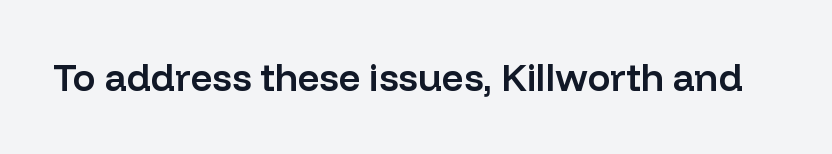
The image shows 38 px semibold sans-serif type, upright; set normal letter spacing, not underlined; low stroke contrast and a medium x-height.
